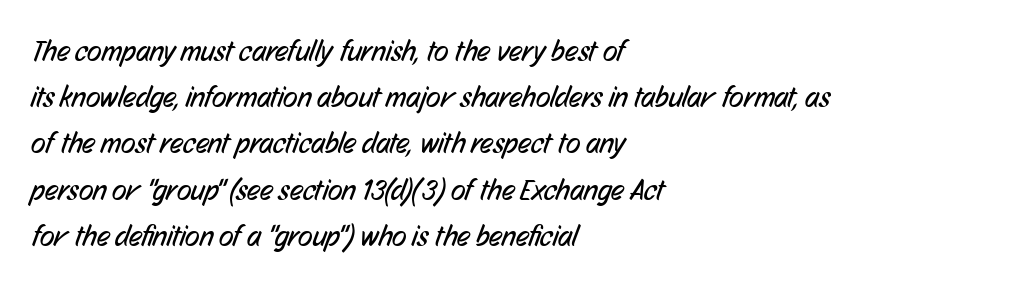
The characters are drawn with everyday or finer stroke widths. Spacing verdict: proportional, widths tailored to each character. A bare baseline throughout the passage. This block has exactly the height ordinary leading produces.
